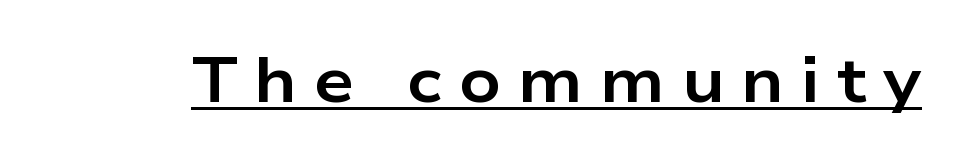
These lines are rendered in a variable-pitch font. The rendering uses a bold face; every stroke is thick and dark. Serifs: no, the terminals of the letterforms are clean. Emphasis is given by a line drawn under the lettering. These lines were composed using upright roman letters.
